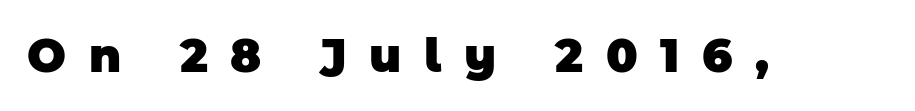
The image shows 46 px heavy sans-serif type; set unusually wide letter spacing (+0.49 em), not underlined; low stroke contrast and a large x-height.
